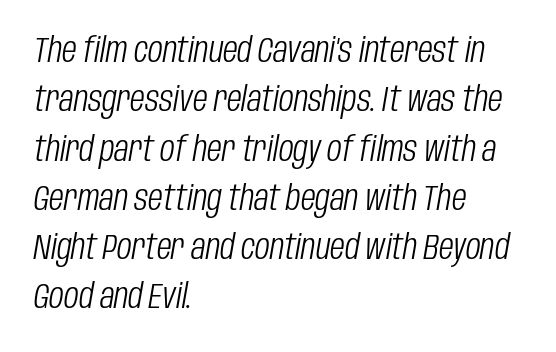
Q: Is the text bold? A: No.
Q: Is the text italic (slanted)? A: Yes, it leans right by about 10 degrees.
Q: Is the text underlined? A: No.
Q: How is the paragraph aligned? A: Left-aligned.
Q: Is the spacing between letters normal or unusually wide? A: Normal.
Q: Is the spacing between lines tight, normal or loose? A: Normal.
Q: Width (condensed, normal, or wide)? A: Condensed.
Q: Stroke contrast? A: Low.
Q: x-height? A: Large.
Q: Monospaced? A: No.
